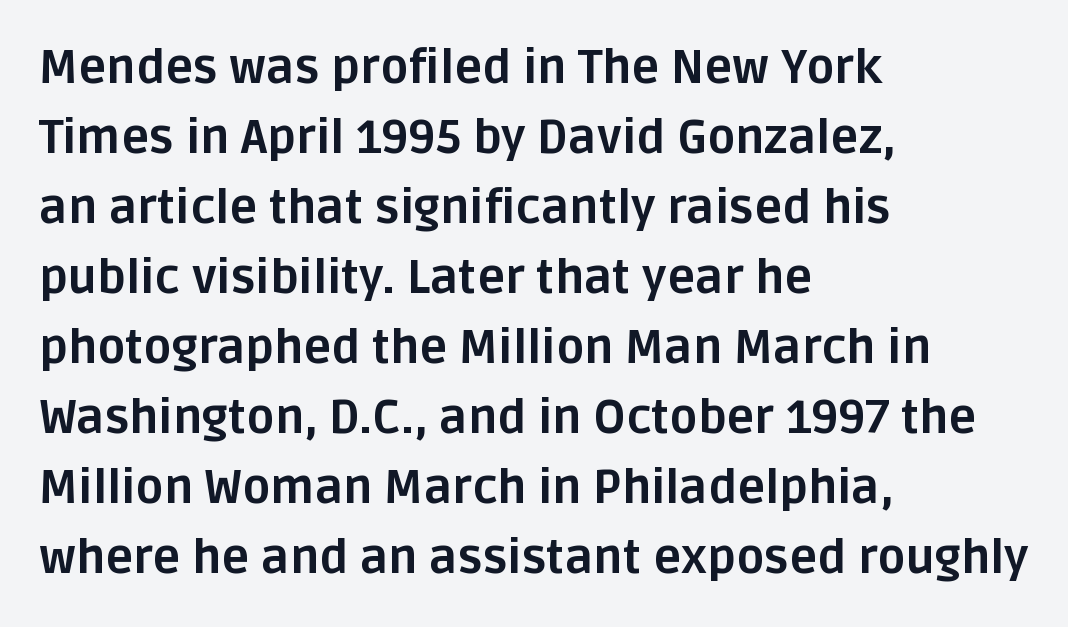
The image shows 47 px bold sans-serif type, upright; set left-aligned, normal line spacing (1.49x), normal letter spacing, not underlined; low stroke contrast and a large x-height.
